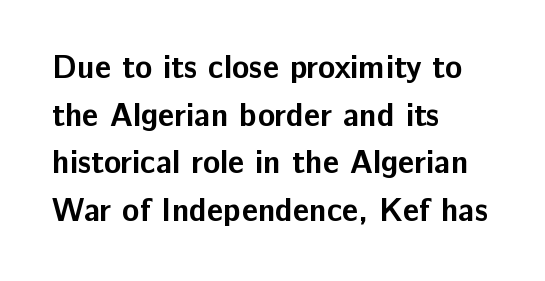
Q: Is the text bold? A: Yes.
Q: Is the text italic (slanted)? A: No, it is upright.
Q: Is the typeface a serif or a sans-serif typeface? A: Sans-serif.
Q: Is the text underlined? A: No.
Q: How is the paragraph aligned? A: Left-aligned.
Q: Is the spacing between letters normal or unusually wide? A: Normal.
Q: Is the spacing between lines tight, normal or loose? A: Normal.
Q: Width (condensed, normal, or wide)? A: Normal.
Q: Stroke contrast? A: Low.
Q: x-height? A: Medium.
Q: Monospaced? A: No.
